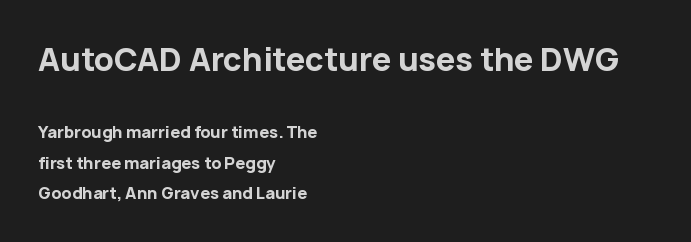
{"serif": "no", "italic": "no", "bold": "yes", "weight": "bold", "width": "normal", "stroke_contrast": "low", "x_height": "medium", "monospaced": "no", "underline": "no", "align": "left", "line_spacing_ratio": 1.89, "letter_spacing": "normal", "letter_spacing_em": 0.0, "larger_block": "first", "size_ratio": 1.94, "glyph_px": 31}
